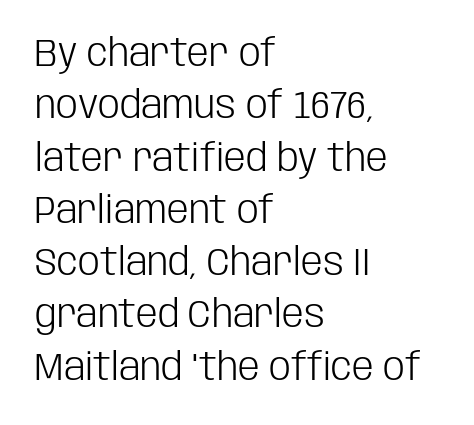
{"serif": "no", "italic": "no", "bold": "no", "weight": "light", "width": "condensed", "stroke_contrast": "low", "x_height": "large", "monospaced": "no", "underline": "no", "align": "left", "line_spacing": "normal", "line_spacing_ratio": 1.34, "letter_spacing": "normal", "letter_spacing_em": 0.0, "glyph_px": 39}
